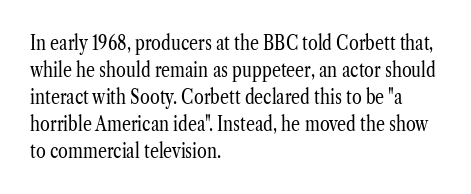
{"italic": "no", "bold": "no", "underline": "no", "align": "left", "line_spacing": "normal", "line_spacing_ratio": 1.35, "letter_spacing": "normal", "letter_spacing_em": 0.0, "glyph_px": 20}
